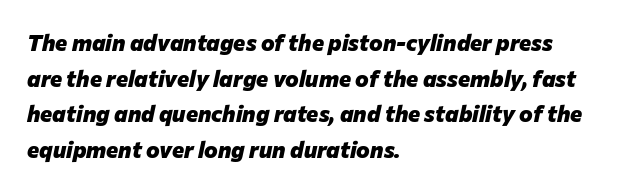
The image shows 23 px bold type, italic (leaning right); set left-aligned, normal line spacing (1.55x), normal letter spacing, not underlined.
